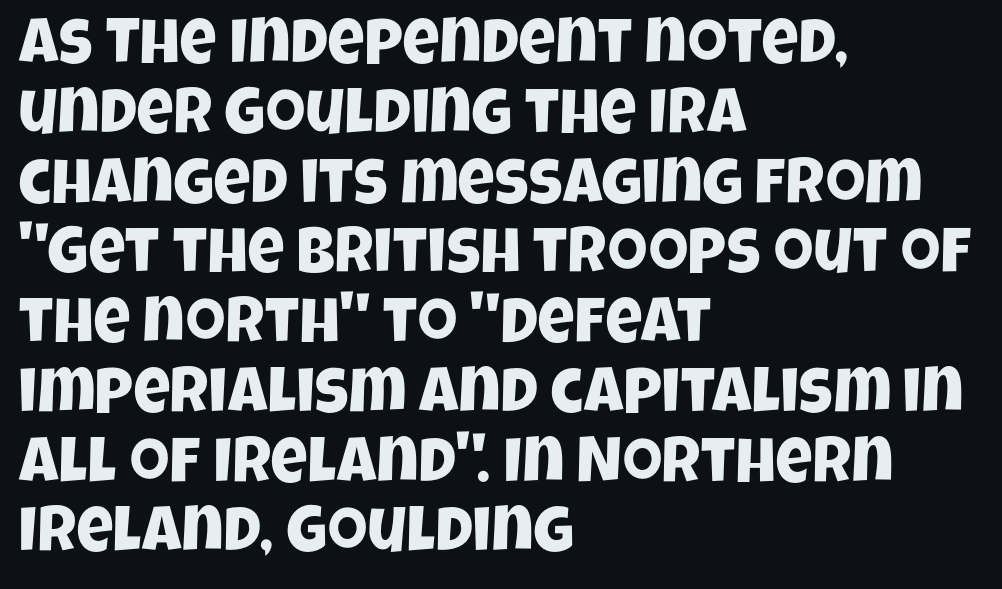
Q: Is the typeface a serif or a sans-serif typeface? A: Sans-serif.
Q: Is the text underlined? A: No.
Q: How is the paragraph aligned? A: Left-aligned.
Q: Is the spacing between letters normal or unusually wide? A: Normal.
Q: Is the spacing between lines tight, normal or loose? A: Tight.
Q: Width (condensed, normal, or wide)? A: Condensed.
Q: Stroke contrast? A: Low.
Q: x-height? A: Large.
Q: Monospaced? A: No.
